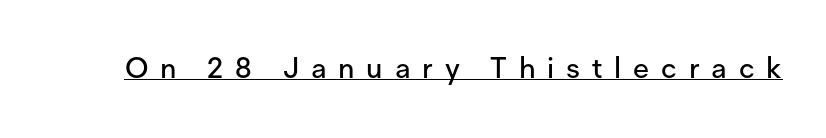
The image shows 29 px sans-serif type, upright; set unusually wide letter spacing (+0.41 em), underlined; low stroke contrast and a medium x-height.
